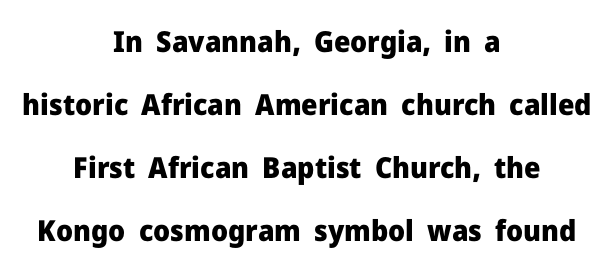
Alignment: centered. Rule under the text: the space is simply empty. Honestly, the letter spacing is just normal — you wouldn't notice it. Proportional: the letters do not fall into vertical columns. Summary of weight: heavy, a full bold.
